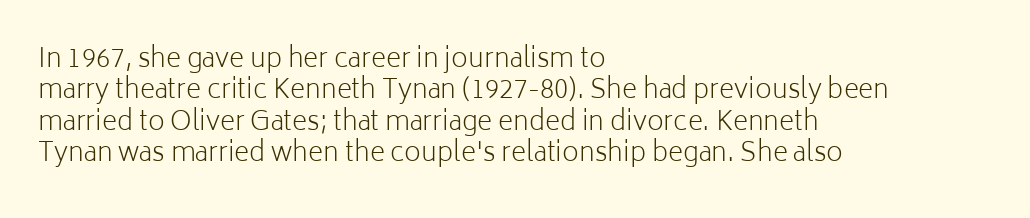
The image shows 26 px text type, upright; set left-aligned, line spacing 1.21x, normal letter spacing, not underlined.
